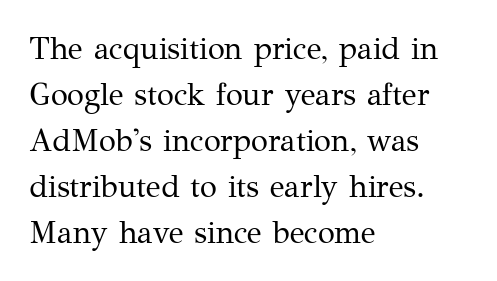
Quick note: underline off. Small tapered or slab feet sit at the stroke ends, so this counts as serif. Which margin do the lines hug? The left one — the right edge is uneven. How are the letters spaced? Ordinarily, with no added tracking.
